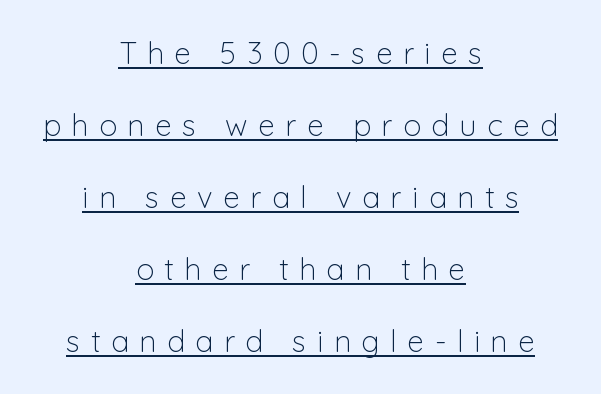
{"serif": "no", "italic": "no", "bold": "no", "weight": "light", "width": "normal", "stroke_contrast": "low", "x_height": "medium", "monospaced": "no", "underline": "yes", "align": "center", "line_spacing": "loose", "line_spacing_ratio": 2.4, "letter_spacing": "wide", "letter_spacing_em": 0.35, "glyph_px": 30}
